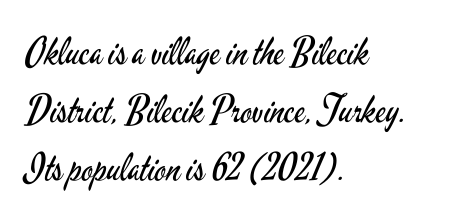
Summary of weight: not heavy and not bold. This is sans-serif lettering, the kind often seen on screens and signage. Line spacing here is normal. This sample has the flowing, uneven cadence of proportional lettering. Where is the straight margin? On the left.
